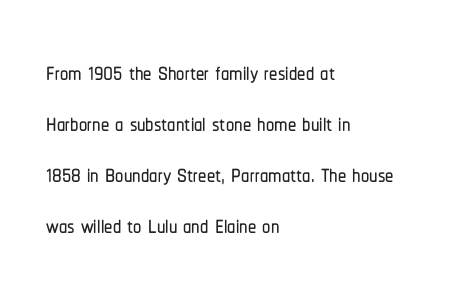
The image shows 33 px condensed sans-serif type, upright; set left-aligned, normal line spacing (1.55x), normal letter spacing, not underlined; low stroke contrast and a medium x-height.
